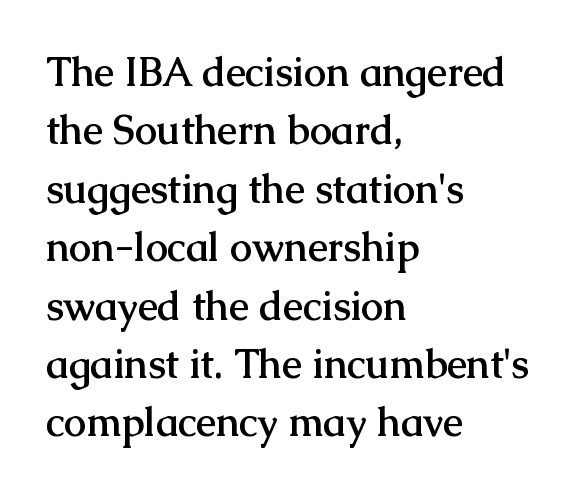
{"serif": "yes", "italic": "no", "bold": "yes", "weight": "semibold", "width": "normal", "stroke_contrast": "medium", "x_height": "medium", "monospaced": "no", "underline": "no", "align": "left", "line_spacing": "normal", "line_spacing_ratio": 1.46, "letter_spacing": "normal", "letter_spacing_em": 0.0, "glyph_px": 40}
